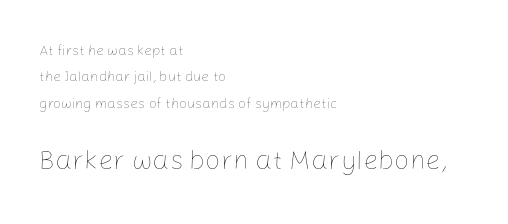
The image shows 27 px text type, upright; set left-aligned, line spacing 1.89x, normal letter spacing, not underlined; the second (bottom) block is 1.93x larger.
